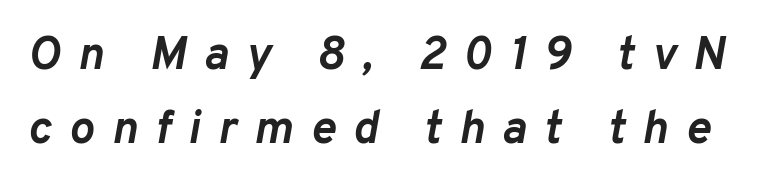
These lines are rendered in a variable-pitch font. Summary of weight: heavy, a full bold. Successive baselines arrive at the customary interval. Display-style spreading of the glyphs; the letterfit is very open. If you drew a line through each stem, it would be angled.
